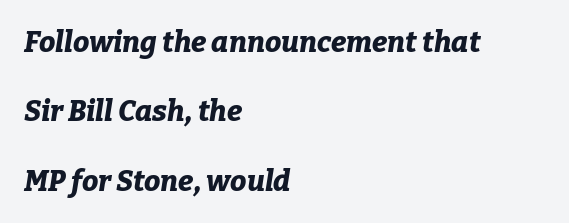
The image shows 29 px bold type, italic (leaning right); set left-aligned, loose line spacing (2.39x), normal letter spacing, not underlined; low stroke contrast and a medium x-height.
